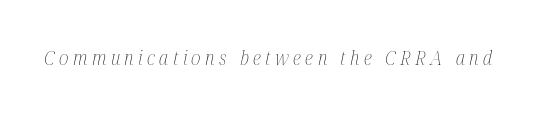
Q: Is the text bold? A: No.
Q: Is the text italic (slanted)? A: Yes, it leans right by about 12 degrees.
Q: Is the text underlined? A: No.
Q: Is the spacing between letters normal or unusually wide? A: Unusually wide.
